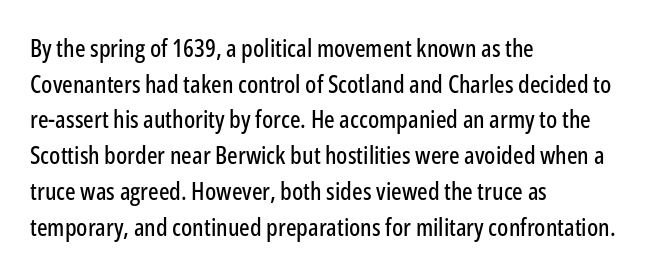
{"italic": "no", "underline": "no", "align": "left", "line_spacing": "normal", "line_spacing_ratio": 1.43, "letter_spacing": "normal", "letter_spacing_em": 0.0, "glyph_px": 25}
